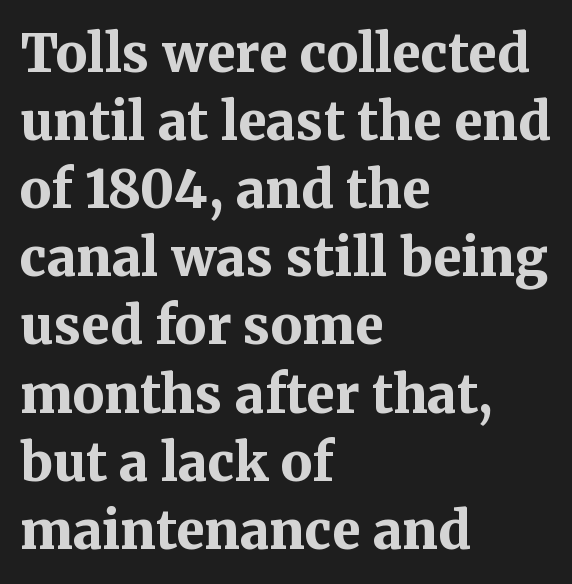
The image shows 52 px bold serif type, upright; set left-aligned, normal line spacing (1.31x), normal letter spacing, not underlined; medium stroke contrast and a medium x-height.
